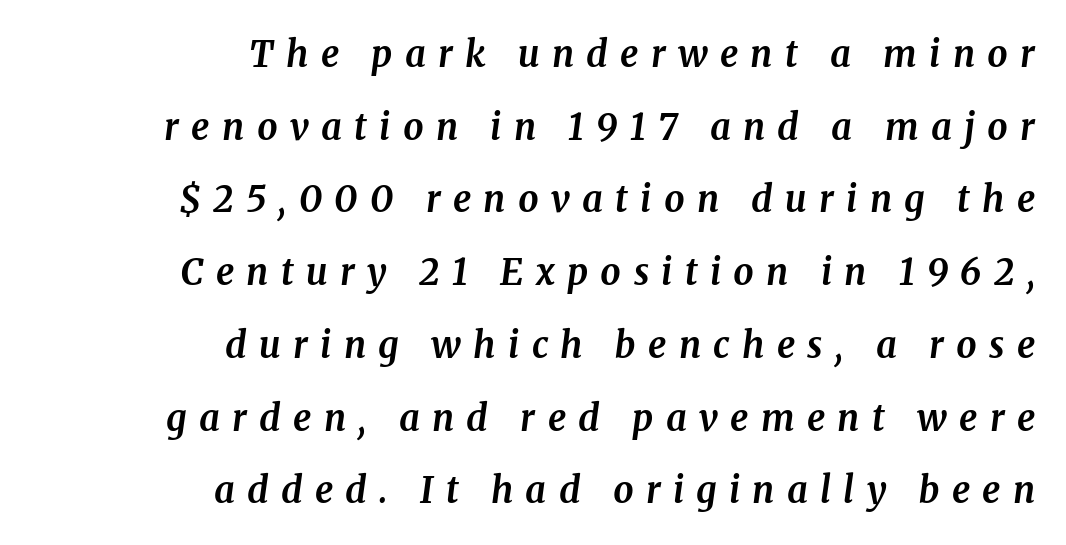
Q: Is the text bold? A: Yes.
Q: Is the text italic (slanted)? A: Yes, it leans right by about 8 degrees.
Q: Is the typeface a serif or a sans-serif typeface? A: Serif.
Q: Is the text underlined? A: No.
Q: How is the paragraph aligned? A: Right-aligned.
Q: Is the spacing between letters normal or unusually wide? A: Unusually wide.
Q: Is the spacing between lines tight, normal or loose? A: Loose.
Q: Width (condensed, normal, or wide)? A: Normal.
Q: Stroke contrast? A: Medium.
Q: x-height? A: Medium.
Q: Monospaced? A: No.
